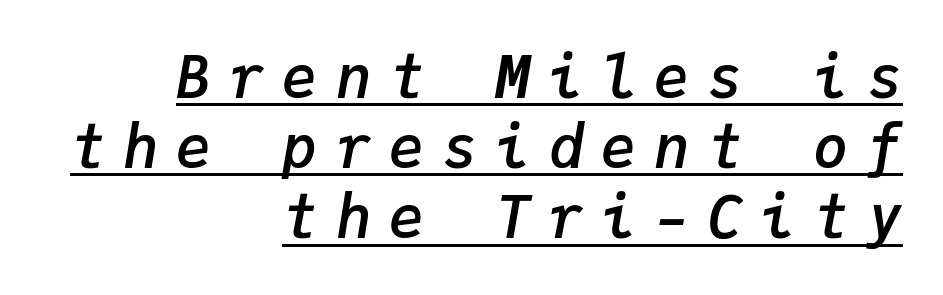
{"italic": "yes", "lean": "right", "slant_degrees": 9, "bold": "semi", "weight": "semibold", "width": "normal", "stroke_contrast": "low", "x_height": "medium", "monospaced": "yes", "underline": "yes", "align": "right", "line_spacing_ratio": 1.19, "letter_spacing": "wide", "letter_spacing_em": 0.3, "glyph_px": 59}
